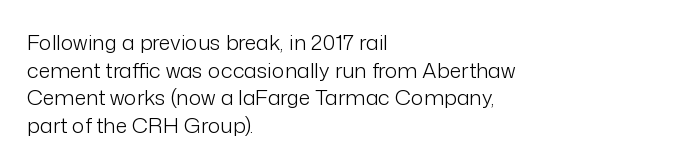
{"italic": "no", "bold": "no", "underline": "no", "align": "left", "line_spacing": "normal", "line_spacing_ratio": 1.32, "letter_spacing": "normal", "letter_spacing_em": 0.0, "glyph_px": 21}
